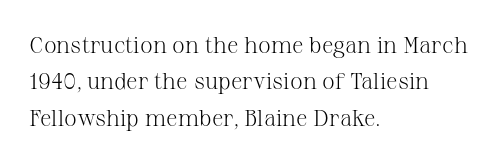
The image shows 23 px text type, upright; set left-aligned, normal line spacing (1.58x), normal letter spacing, not underlined.
